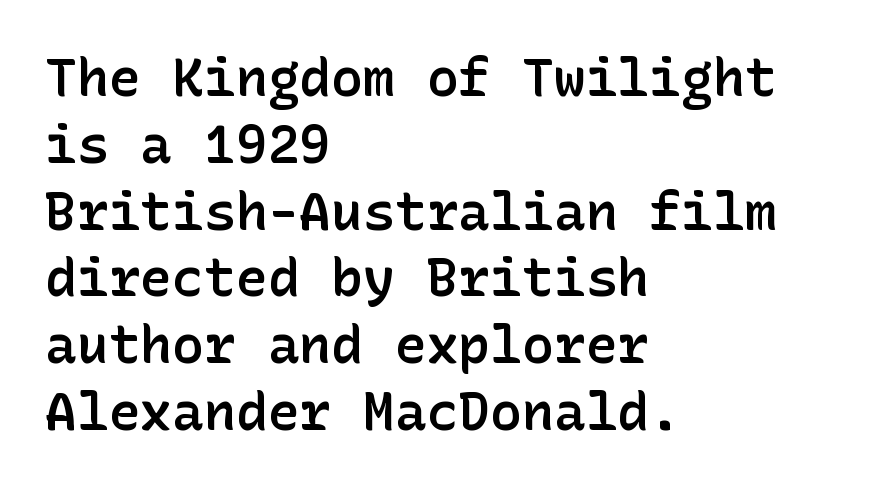
Caption: multi-line text, flush left, ragged right. This rendering employs a face without finishing strokes, i.e., a sans-serif. Compared with typical body copy, the letter spacing here is the same. The font is running at a semibold setting, under full bold. A roman cut, with each character standing at attention.
